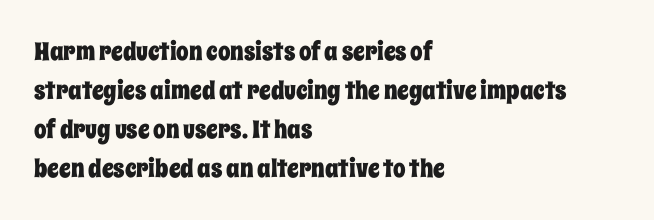
{"italic": "no", "underline": "no", "align": "left", "line_spacing": "normal", "line_spacing_ratio": 1.56, "letter_spacing": "normal", "letter_spacing_em": 0.0, "glyph_px": 25}
